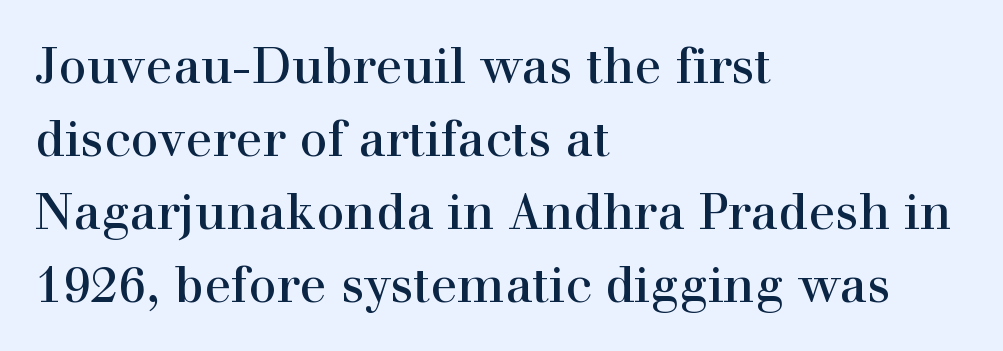
Q: Is the text italic (slanted)? A: No, it is upright.
Q: Is the typeface a serif or a sans-serif typeface? A: Serif.
Q: Is the text underlined? A: No.
Q: How is the paragraph aligned? A: Left-aligned.
Q: Is the spacing between letters normal or unusually wide? A: Normal.
Q: Is the spacing between lines tight, normal or loose? A: Normal.
Q: Width (condensed, normal, or wide)? A: Normal.
Q: x-height? A: Medium.
Q: Monospaced? A: No.
